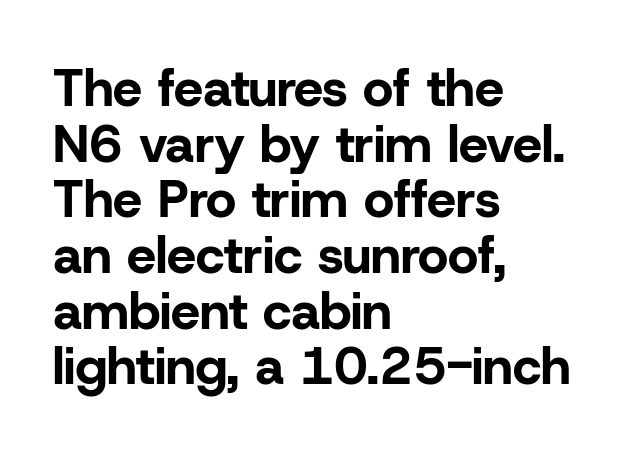
{"serif": "no", "italic": "no", "bold": "yes", "weight": "bold", "width": "normal", "stroke_contrast": "low", "x_height": "medium", "monospaced": "no", "underline": "no", "align": "left", "line_spacing": "tight", "line_spacing_ratio": 1.07, "letter_spacing": "normal", "letter_spacing_em": 0.0, "glyph_px": 52}
